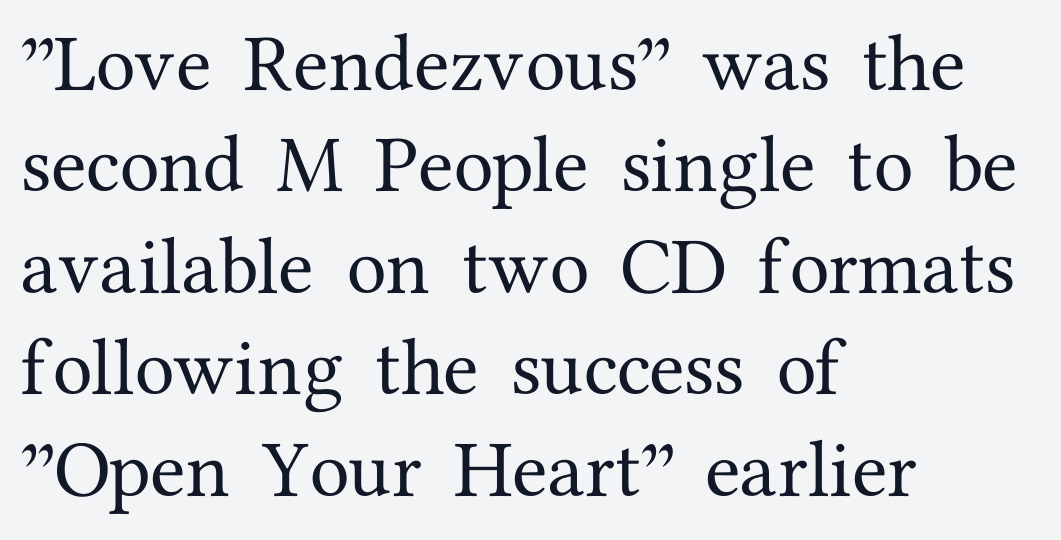
The text was rendered using a seriffed face with decorative stroke endings. Glyph-to-glyph distance matches everyday printed text. Descender tails drop into unmarked territory. Leading: standard.
